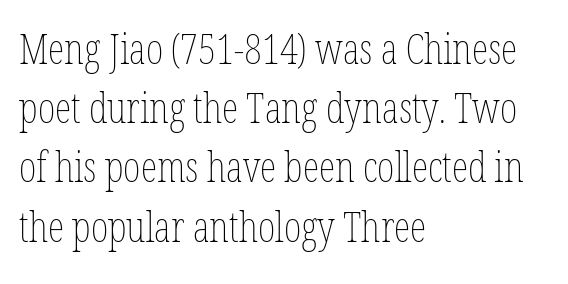
The image shows 42 px thin, condensed type, upright; set left-aligned, normal line spacing (1.41x), normal letter spacing, not underlined; low stroke contrast and a medium x-height.
